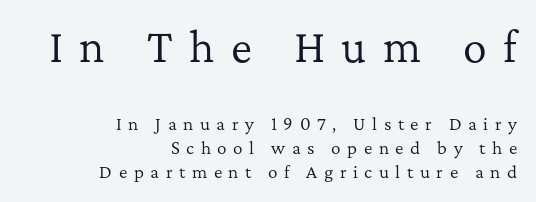
{"serif": "yes", "italic": "no", "bold": "no", "weight": "regular", "width": "normal", "stroke_contrast": "low", "x_height": "medium", "monospaced": "no", "underline": "no", "align": "right", "line_spacing": "normal", "line_spacing_ratio": 1.52, "letter_spacing": "wide", "letter_spacing_em": 0.41, "larger_block": "first", "size_ratio": 2.5, "glyph_px": 40}
